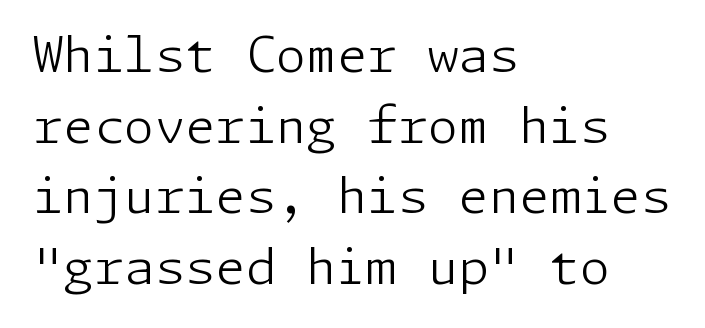
{"serif": "no", "italic": "no", "bold": "no", "weight": "light", "width": "normal", "stroke_contrast": "low", "x_height": "medium", "underline": "no", "align": "left", "line_spacing": "normal", "line_spacing_ratio": 1.44, "letter_spacing": "normal", "letter_spacing_em": 0.0, "glyph_px": 49}
